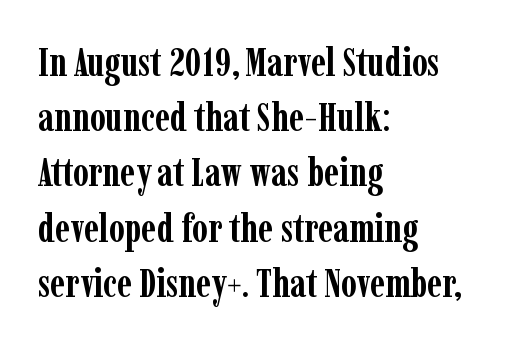
{"serif": "yes", "italic": "no", "bold": "yes", "weight": "semibold", "width": "condensed", "stroke_contrast": "low", "x_height": "medium", "monospaced": "no", "underline": "no", "align": "left", "line_spacing": "normal", "line_spacing_ratio": 1.38, "letter_spacing": "normal", "letter_spacing_em": 0.0, "glyph_px": 40}
